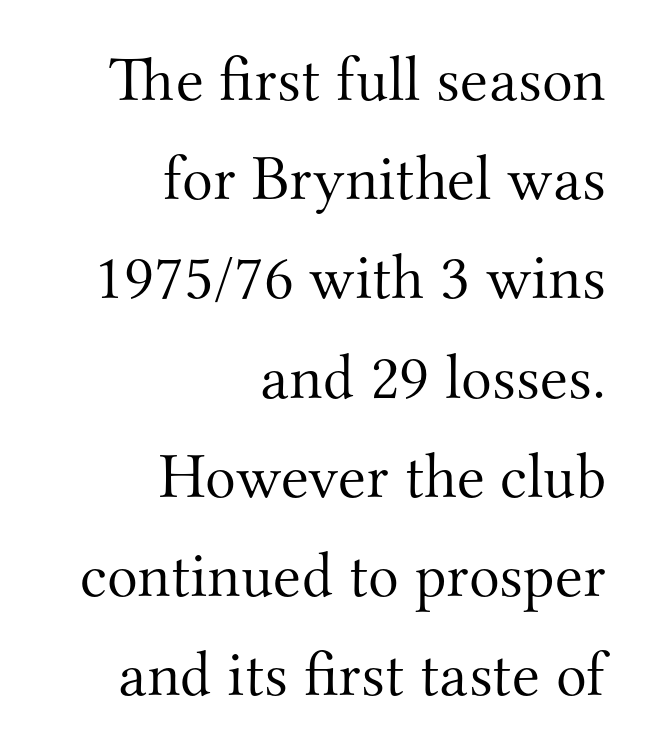
Each letter keeps its own natural width here, so spacing adapts to shape. In terms of letterform style, serifs are clearly present. No heavy texture on the line: the type isn't bold. A typesetter would call this zero additional tracking. Every stem runs plumb, perpendicular to the baseline. One-word summary of the alignment: right.
